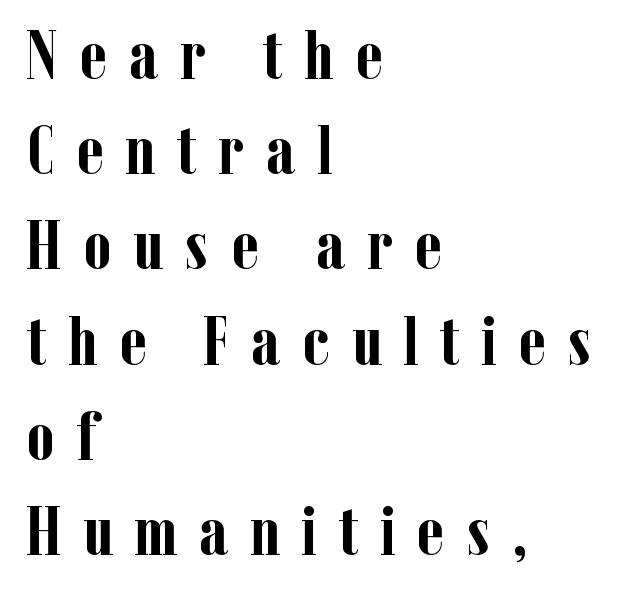
Q: Is the text bold? A: Yes.
Q: Is the text italic (slanted)? A: No, it is upright.
Q: Is the typeface a serif or a sans-serif typeface? A: Serif.
Q: Is the text underlined? A: No.
Q: How is the paragraph aligned? A: Left-aligned.
Q: Is the spacing between letters normal or unusually wide? A: Unusually wide.
Q: Is the spacing between lines tight, normal or loose? A: Normal.
Q: Width (condensed, normal, or wide)? A: Condensed.
Q: Stroke contrast? A: Low.
Q: x-height? A: Medium.
Q: Monospaced? A: No.
